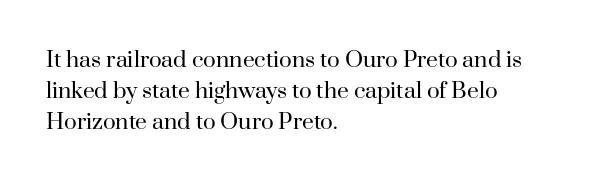
Q: Is the text bold? A: No.
Q: Is the text italic (slanted)? A: No, it is upright.
Q: Is the text underlined? A: No.
Q: How is the paragraph aligned? A: Left-aligned.
Q: Is the spacing between letters normal or unusually wide? A: Normal.
Q: Is the spacing between lines tight, normal or loose? A: Normal.
